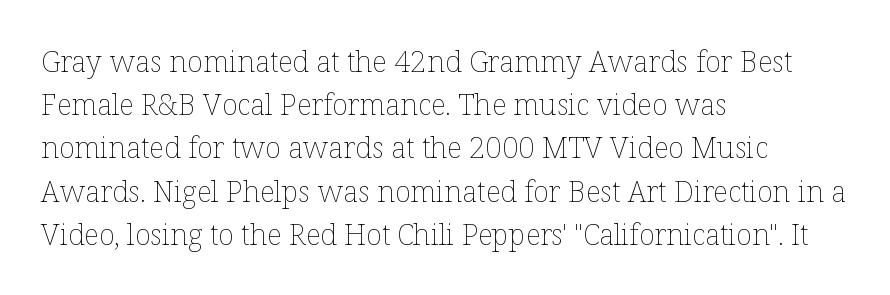
The image shows 29 px thin type, upright; set left-aligned, normal line spacing (1.49x), normal letter spacing, not underlined; low stroke contrast and a medium x-height.
